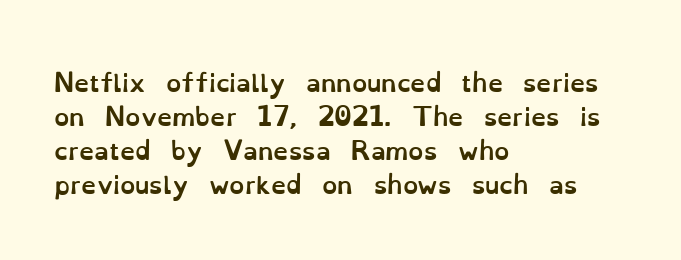
The passage shown stacks its lines at a standard gap. These lines keep a tight, regular rhythm from letter to letter. Descenders hang freely into open space. The sample has been set heavy, in full bold. Leftover space on each line is placed entirely after the last word. Nope, not italic — everything's standing straight.
